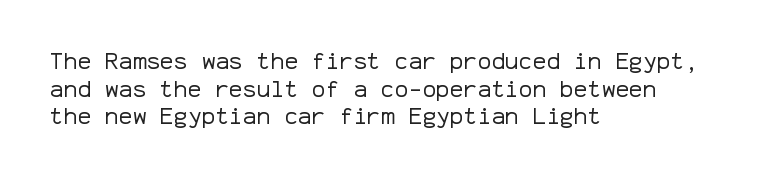
Unlike italic type, these characters show no tilt at all. The string is rendered with underlining switched off. The lines are quadded left. Tracking here is standard; glyphs follow each other at the usual distance. The letters look calm and open, with moderate or lighter stems.
